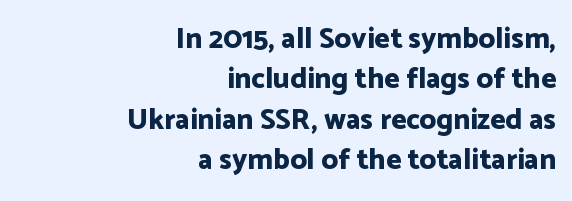
Q: Is the text bold? A: Yes.
Q: Is the text italic (slanted)? A: No, it is upright.
Q: Is the typeface a serif or a sans-serif typeface? A: Sans-serif.
Q: Is the text underlined? A: No.
Q: How is the paragraph aligned? A: Right-aligned.
Q: Is the spacing between letters normal or unusually wide? A: Normal.
Q: Is the spacing between lines tight, normal or loose? A: Normal.
Q: Width (condensed, normal, or wide)? A: Normal.
Q: Stroke contrast? A: Low.
Q: x-height? A: Medium.
Q: Monospaced? A: No.
